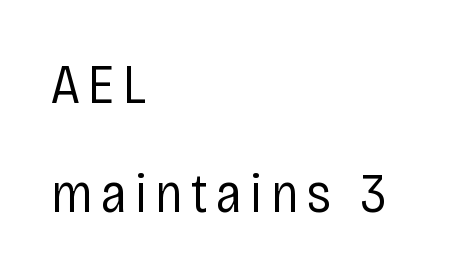
The image shows 55 px regular-weight, condensed sans-serif type, upright; set left-aligned, loose line spacing (1.98x), not underlined; low stroke contrast and a large x-height.
